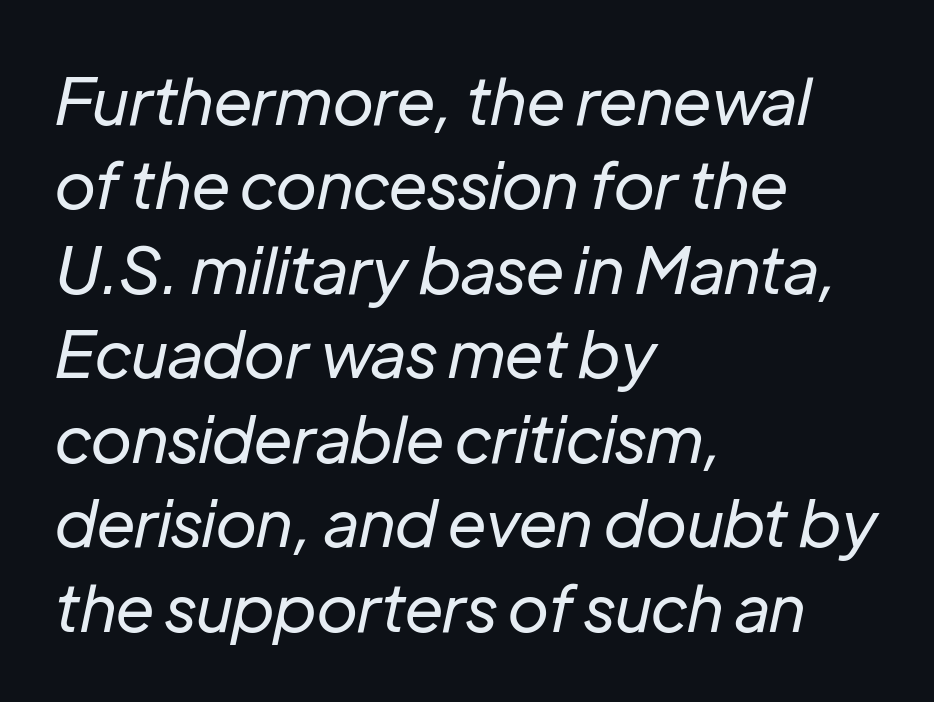
{"italic": "yes", "lean": "right", "slant_degrees": 12, "bold": "no", "weight": "regular", "width": "normal", "stroke_contrast": "low", "x_height": "medium", "monospaced": "no", "underline": "no", "align": "left", "line_spacing": "normal", "line_spacing_ratio": 1.3, "letter_spacing": "normal", "letter_spacing_em": 0.0, "glyph_px": 65}
